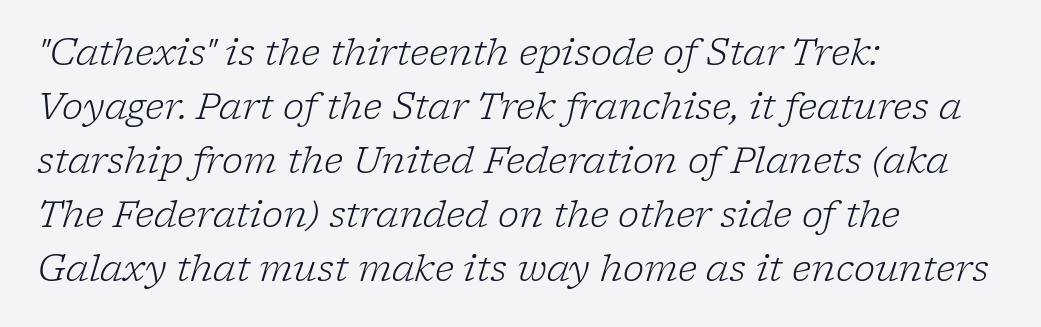
{"serif": "yes", "italic": "yes", "lean": "right", "slant_degrees": 17, "bold": "no", "weight": "light", "width": "normal", "stroke_contrast": "low", "x_height": "medium", "monospaced": "no", "underline": "no", "align": "left", "line_spacing": "normal", "line_spacing_ratio": 1.5, "letter_spacing": "normal", "letter_spacing_em": 0.0, "glyph_px": 36}
